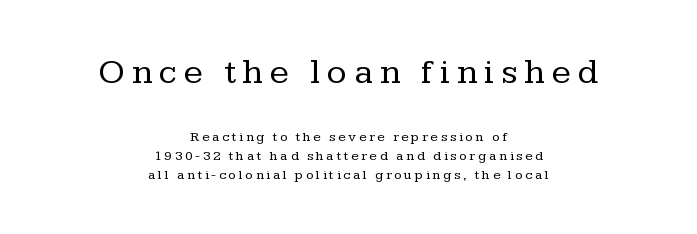
{"serif": "yes", "italic": "no", "bold": "no", "weight": "regular", "width": "normal", "stroke_contrast": "low", "x_height": "medium", "monospaced": "no", "underline": "no", "align": "center", "line_spacing": "normal", "line_spacing_ratio": 1.36, "larger_block": "first", "size_ratio": 2.57, "glyph_px": 36}
